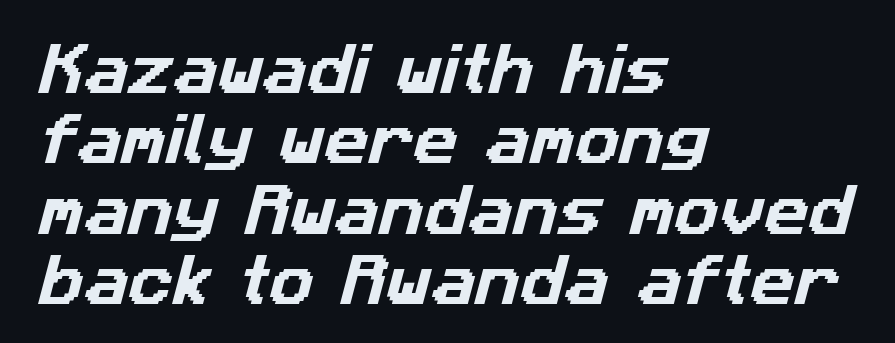
Nothing sits at the stroke ends, so this counts as sans-serif. The designer left line spacing at the default. Caption: multi-line text, flush left, ragged right. Rule under the text: the space is simply empty. What stands out about the letter spacing? Nothing — it is the standard amount.
